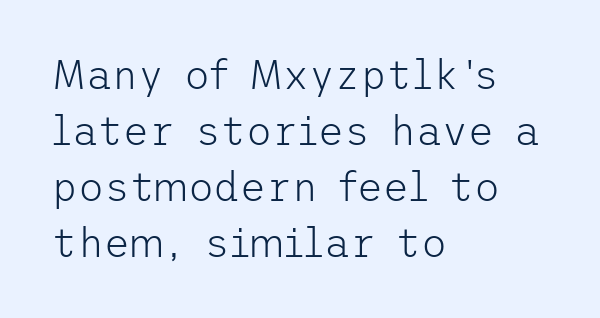
The image shows 40 px light sans-serif type, upright; set left-aligned, normal line spacing (1.4x), normal letter spacing, not underlined; low stroke contrast and a medium x-height.
